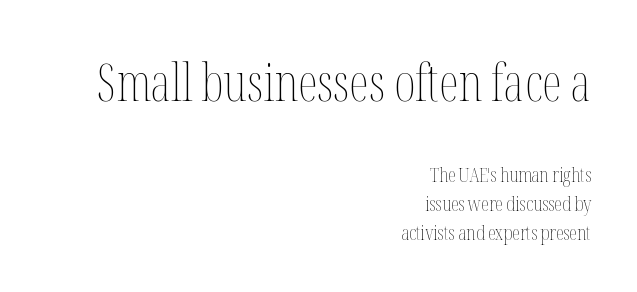
{"italic": "no", "bold": "no", "weight": "thin", "width": "condensed", "stroke_contrast": "medium", "x_height": "medium", "monospaced": "no", "underline": "no", "align": "right", "line_spacing": "normal", "line_spacing_ratio": 1.44, "letter_spacing": "normal", "letter_spacing_em": 0.0, "larger_block": "first", "size_ratio": 2.55, "glyph_px": 51}
